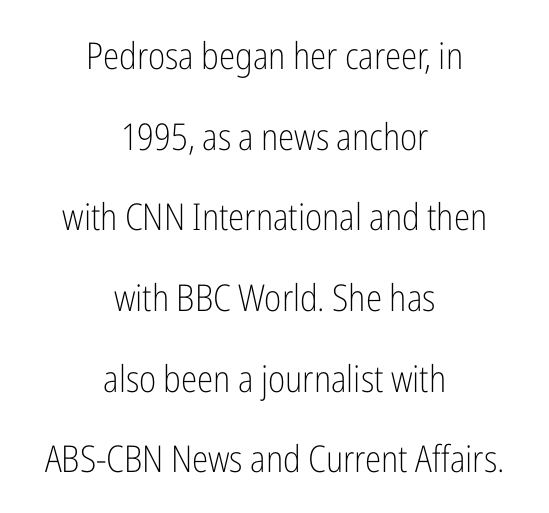
{"serif": "no", "italic": "no", "bold": "no", "weight": "light", "width": "condensed", "stroke_contrast": "low", "x_height": "medium", "monospaced": "no", "underline": "no", "align": "center", "line_spacing": "loose", "line_spacing_ratio": 2.18, "letter_spacing": "normal", "letter_spacing_em": 0.0, "glyph_px": 37}
